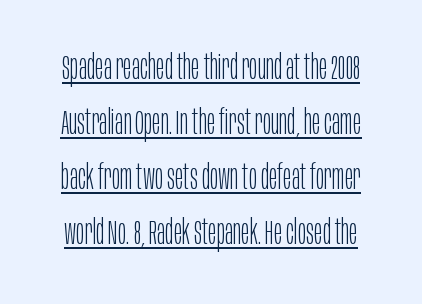
No chunkiness to these letters — they're not bold. The lettering holds an erect, upright posture throughout. Proportional: the letters do not fall into vertical columns. The tracking reads as untouched default to a designer's eye. Examine the stroke ends and you'll find no serifs.
